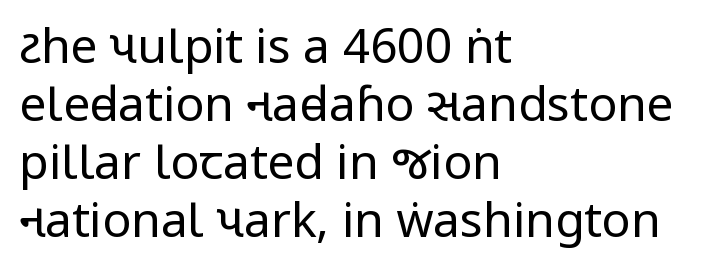
Q: Is the text bold? A: No.
Q: Is the text italic (slanted)? A: No, it is upright.
Q: Is the typeface a serif or a sans-serif typeface? A: Sans-serif.
Q: Is the text underlined? A: No.
Q: How is the paragraph aligned? A: Left-aligned.
Q: Is the spacing between letters normal or unusually wide? A: Normal.
Q: Width (condensed, normal, or wide)? A: Condensed.
Q: Stroke contrast? A: Low.
Q: x-height? A: Large.
Q: Monospaced? A: No.
